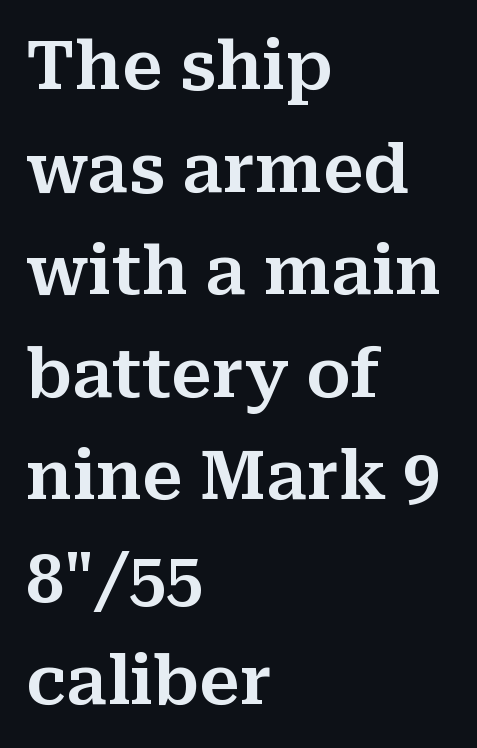
{"serif": "yes", "italic": "no", "width": "normal", "stroke_contrast": "medium", "x_height": "medium", "monospaced": "no", "underline": "no", "align": "left", "line_spacing": "normal", "line_spacing_ratio": 1.53, "letter_spacing": "normal", "letter_spacing_em": 0.0, "glyph_px": 67}
